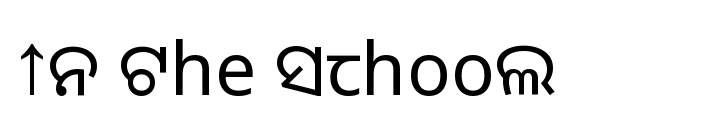
{"serif": "no", "italic": "no", "bold": "no", "weight": "light", "width": "normal", "stroke_contrast": "low", "x_height": "medium", "monospaced": "no", "underline": "no", "letter_spacing": "normal", "letter_spacing_em": 0.0, "glyph_px": 73}
